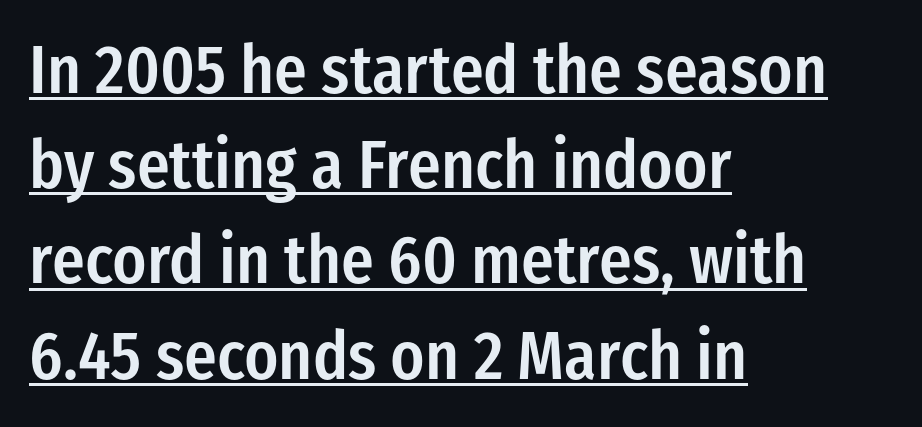
{"serif": "no", "italic": "no", "bold": "semi", "weight": "semibold", "width": "condensed", "stroke_contrast": "low", "x_height": "medium", "monospaced": "no", "underline": "yes", "align": "left", "line_spacing": "normal", "line_spacing_ratio": 1.4, "letter_spacing": "normal", "letter_spacing_em": 0.0, "glyph_px": 68}
